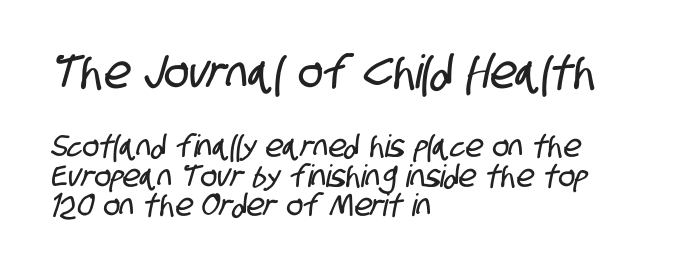
Q: Is the typeface a serif or a sans-serif typeface? A: Sans-serif.
Q: Is the text underlined? A: No.
Q: How is the paragraph aligned? A: Left-aligned.
Q: Is the spacing between letters normal or unusually wide? A: Normal.
Q: Is the spacing between lines tight, normal or loose? A: Tight.
Q: Which block of text is set in a larger size, the first (top) or the second (bottom)? A: The first (top) one.
Q: Width (condensed, normal, or wide)? A: Condensed.
Q: Stroke contrast? A: Low.
Q: x-height? A: Large.
Q: Monospaced? A: No.
